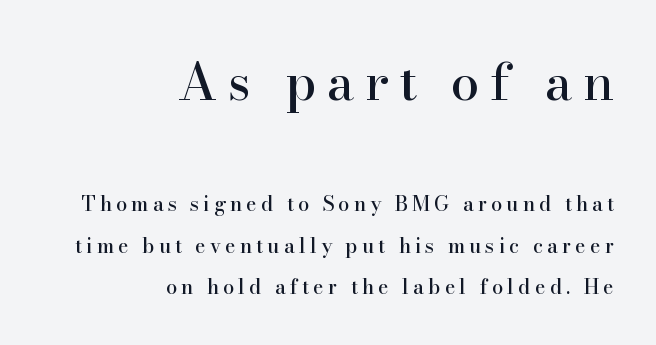
Q: Is the text italic (slanted)? A: No, it is upright.
Q: Is the typeface a serif or a sans-serif typeface? A: Serif.
Q: Is the text underlined? A: No.
Q: How is the paragraph aligned? A: Right-aligned.
Q: Is the spacing between letters normal or unusually wide? A: Unusually wide.
Q: Is the spacing between lines tight, normal or loose? A: Loose.
Q: Which block of text is set in a larger size, the first (top) or the second (bottom)? A: The first (top) one.
Q: Width (condensed, normal, or wide)? A: Normal.
Q: Stroke contrast? A: High.
Q: x-height? A: Small.
Q: Monospaced? A: No.
